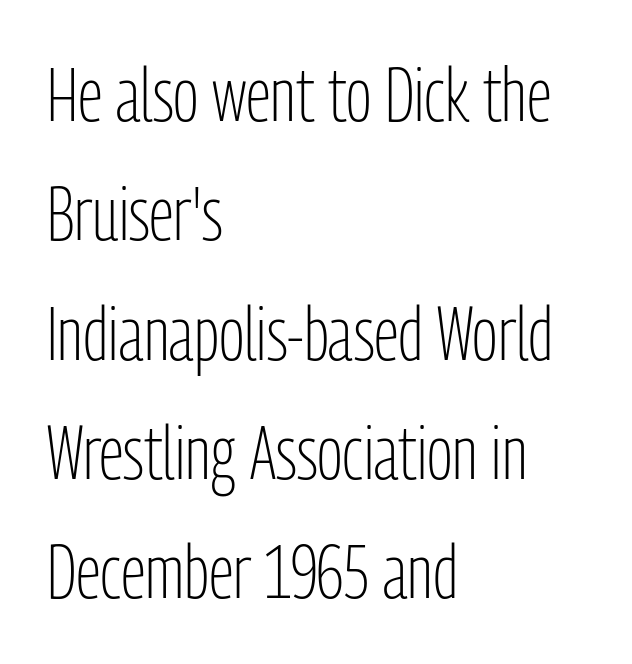
Q: Is the text bold? A: No.
Q: Is the text italic (slanted)? A: No, it is upright.
Q: Is the typeface a serif or a sans-serif typeface? A: Sans-serif.
Q: Is the text underlined? A: No.
Q: How is the paragraph aligned? A: Left-aligned.
Q: Is the spacing between letters normal or unusually wide? A: Normal.
Q: Is the spacing between lines tight, normal or loose? A: Normal.
Q: Width (condensed, normal, or wide)? A: Condensed.
Q: Stroke contrast? A: Low.
Q: x-height? A: Medium.
Q: Monospaced? A: No.
